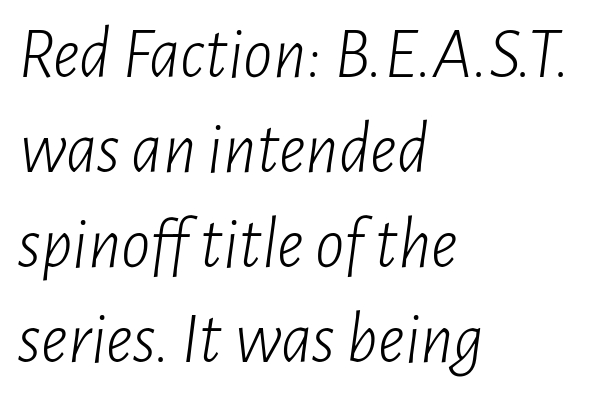
Q: Is the text bold? A: No.
Q: Is the text italic (slanted)? A: Yes, it leans right by about 7 degrees.
Q: Is the text underlined? A: No.
Q: How is the paragraph aligned? A: Left-aligned.
Q: Is the spacing between letters normal or unusually wide? A: Normal.
Q: Is the spacing between lines tight, normal or loose? A: Normal.
Q: Width (condensed, normal, or wide)? A: Condensed.
Q: Stroke contrast? A: Low.
Q: x-height? A: Medium.
Q: Monospaced? A: No.
